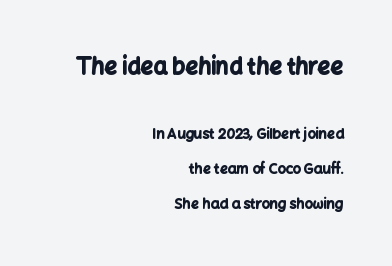
Q: Is the text bold? A: Yes.
Q: Is the text italic (slanted)? A: No, it is upright.
Q: Is the text underlined? A: No.
Q: How is the paragraph aligned? A: Right-aligned.
Q: Is the spacing between letters normal or unusually wide? A: Normal.
Q: Is the spacing between lines tight, normal or loose? A: Loose.
Q: Which block of text is set in a larger size, the first (top) or the second (bottom)? A: The first (top) one.
